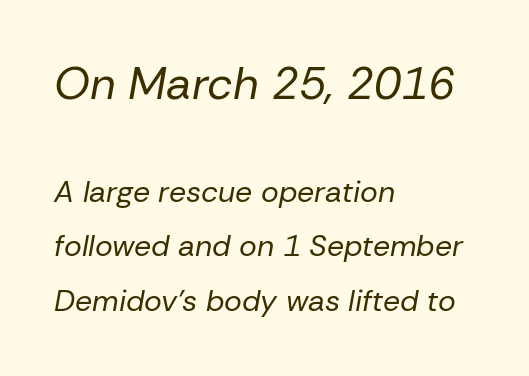
The image shows 45 px regular-weight type, italic (leaning right); set left-aligned, line spacing 1.82x, normal letter spacing, not underlined; the first (top) block is 1.5x larger; low stroke contrast and a medium x-height.
